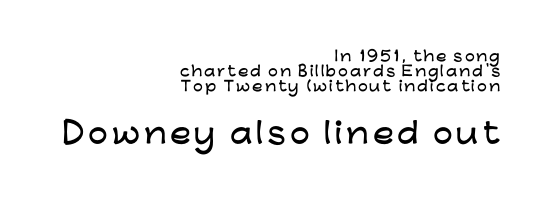
Notice how descenders almost collide with the ascenders below — that's tight leading. Here the designer chose a conventional face with non-uniform glyph widths. The letters in the lower block stand taller than those in the block above. I'd call this a sans setting — the letters go barefoot. Ordinary non-slanted type is in use.
